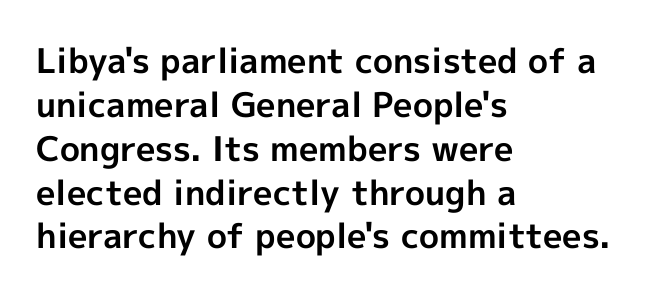
A typesetter would label this face a sans. The letters stand straight up with perfectly vertical stems. Leading: standard. In terms of weight, the rendering is a true, heavy bold. Where is the straight margin? On the left.
